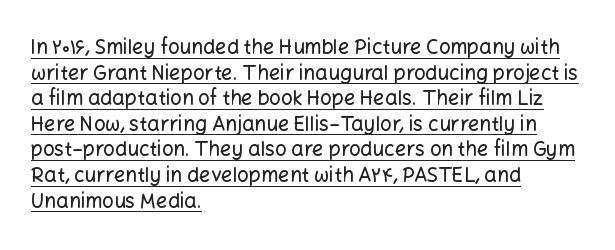
{"italic": "no", "underline": "yes", "align": "left", "line_spacing": "normal", "line_spacing_ratio": 1.28, "letter_spacing": "normal", "letter_spacing_em": 0.0, "glyph_px": 20}
